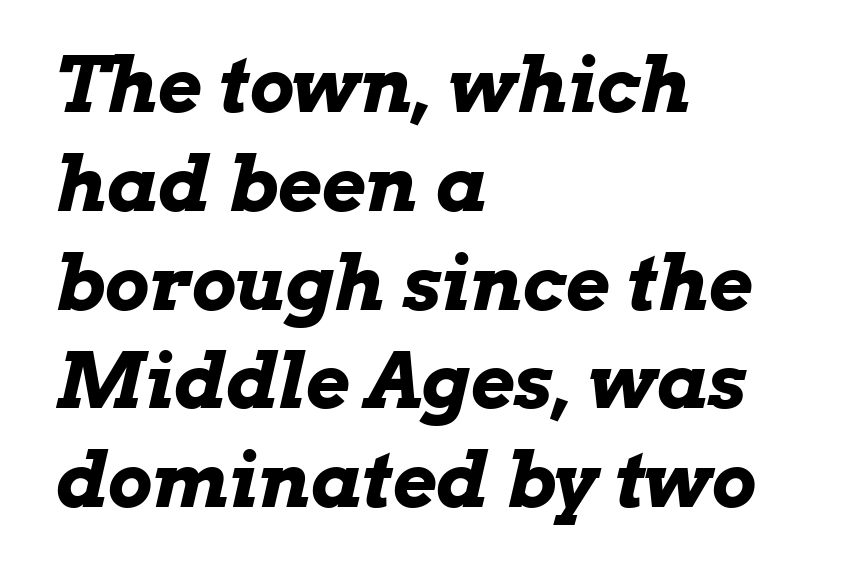
{"italic": "yes", "lean": "right", "slant_degrees": 13, "bold": "yes", "weight": "bold", "width": "wide", "stroke_contrast": "low", "x_height": "medium", "monospaced": "no", "underline": "no", "align": "left", "line_spacing": "normal", "line_spacing_ratio": 1.3, "letter_spacing": "normal", "letter_spacing_em": 0.0, "glyph_px": 76}
